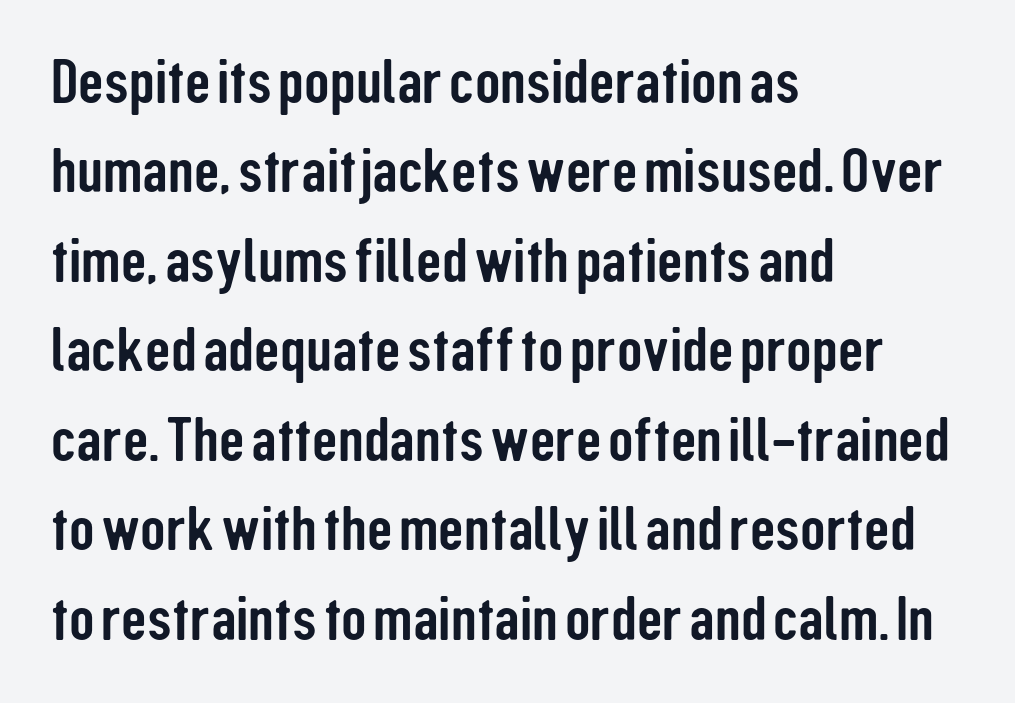
Q: Is the text italic (slanted)? A: No, it is upright.
Q: Is the typeface a serif or a sans-serif typeface? A: Sans-serif.
Q: Is the text underlined? A: No.
Q: How is the paragraph aligned? A: Left-aligned.
Q: Is the spacing between letters normal or unusually wide? A: Normal.
Q: Is the spacing between lines tight, normal or loose? A: Normal.
Q: Width (condensed, normal, or wide)? A: Condensed.
Q: Stroke contrast? A: Low.
Q: x-height? A: Medium.
Q: Monospaced? A: No.
